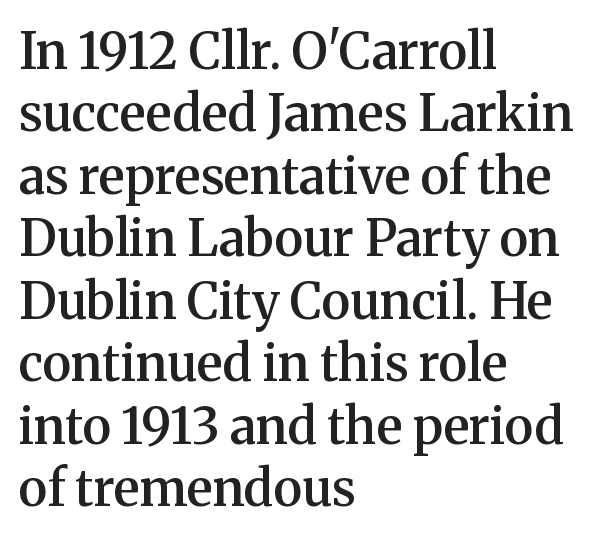
Q: Is the text bold? A: Semi-bold.
Q: Is the text italic (slanted)? A: No, it is upright.
Q: Is the typeface a serif or a sans-serif typeface? A: Serif.
Q: Is the text underlined? A: No.
Q: How is the paragraph aligned? A: Left-aligned.
Q: Is the spacing between letters normal or unusually wide? A: Normal.
Q: Is the spacing between lines tight, normal or loose? A: Normal.
Q: Width (condensed, normal, or wide)? A: Normal.
Q: Stroke contrast? A: Medium.
Q: x-height? A: Medium.
Q: Monospaced? A: No.
